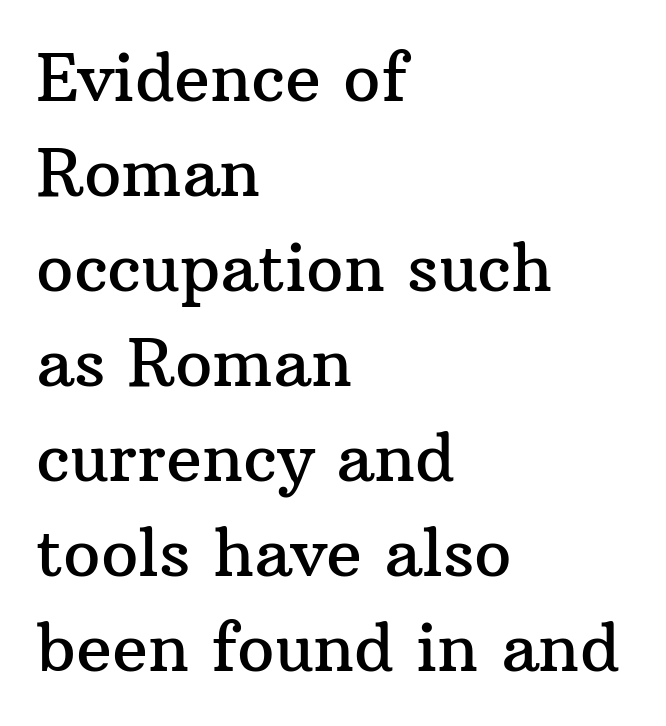
The image shows 66 px serif type, upright; set left-aligned, normal line spacing (1.44x), normal letter spacing, not underlined; medium stroke contrast and a medium x-height.
